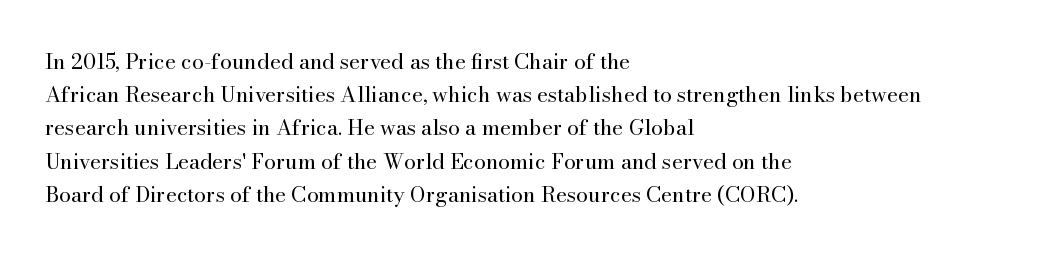
The image shows 21 px text type, upright; set left-aligned, normal line spacing (1.58x), normal letter spacing, not underlined.
